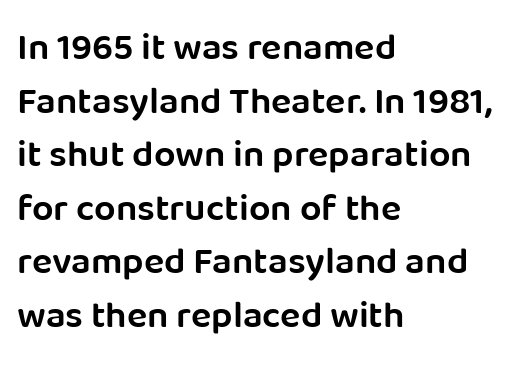
{"serif": "no", "italic": "no", "bold": "semi", "weight": "semibold", "width": "normal", "stroke_contrast": "low", "x_height": "large", "monospaced": "no", "underline": "no", "align": "left", "line_spacing": "normal", "line_spacing_ratio": 1.41, "letter_spacing": "normal", "letter_spacing_em": 0.0, "glyph_px": 38}
